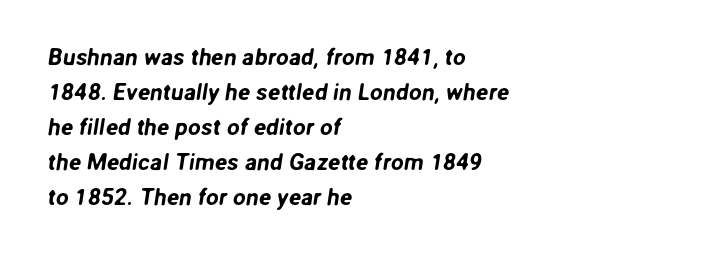
The image shows 23 px text type; set left-aligned, normal line spacing (1.52x), normal letter spacing, not underlined.
